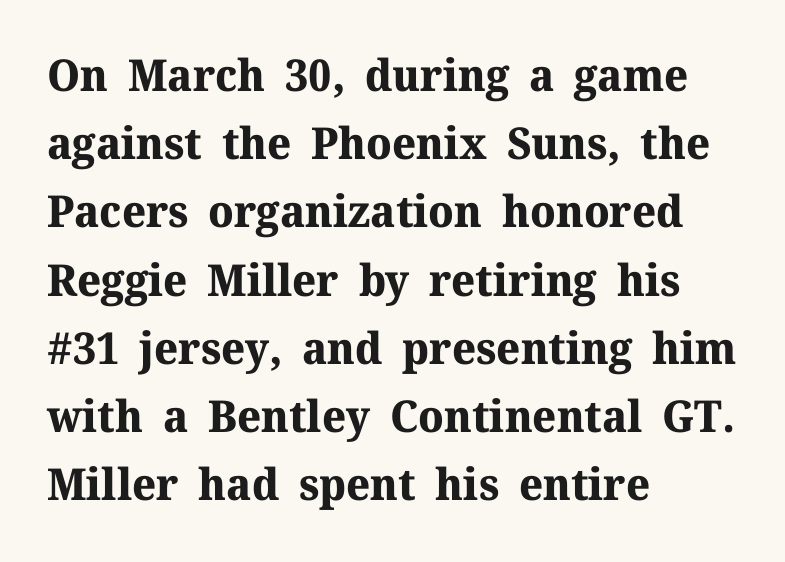
Q: Is the text bold? A: Yes.
Q: Is the text italic (slanted)? A: No, it is upright.
Q: Is the typeface a serif or a sans-serif typeface? A: Serif.
Q: Is the text underlined? A: No.
Q: How is the paragraph aligned? A: Left-aligned.
Q: Is the spacing between letters normal or unusually wide? A: Normal.
Q: Is the spacing between lines tight, normal or loose? A: Normal.
Q: Width (condensed, normal, or wide)? A: Normal.
Q: Stroke contrast? A: Medium.
Q: x-height? A: Medium.
Q: Monospaced? A: No.
